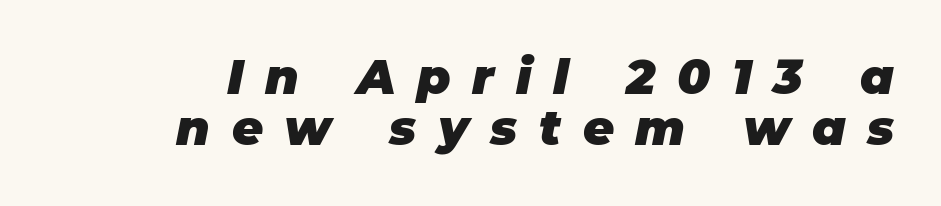
Q: Is the text bold? A: Yes.
Q: Is the text italic (slanted)? A: Yes, it leans right by about 11 degrees.
Q: Is the text underlined? A: No.
Q: How is the paragraph aligned? A: Right-aligned.
Q: Is the spacing between letters normal or unusually wide? A: Unusually wide.
Q: Is the spacing between lines tight, normal or loose? A: Tight.
Q: Width (condensed, normal, or wide)? A: Normal.
Q: Stroke contrast? A: Low.
Q: x-height? A: Large.
Q: Monospaced? A: No.
